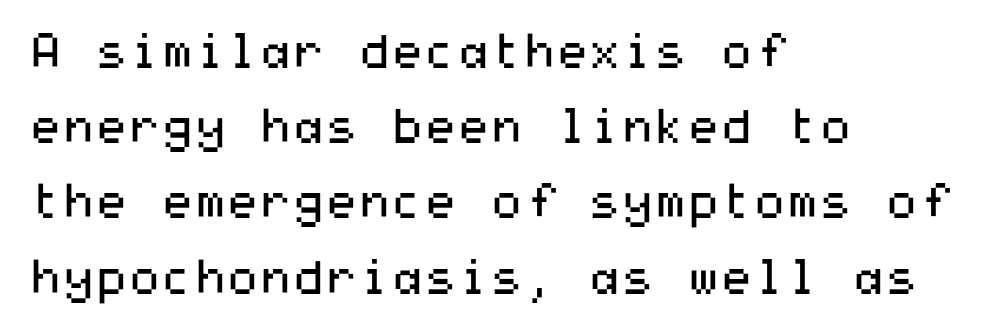
{"serif": "no", "italic": "no", "bold": "no", "weight": "regular", "width": "wide", "stroke_contrast": "medium", "x_height": "medium", "underline": "no", "align": "left", "line_spacing": "normal", "line_spacing_ratio": 1.6, "letter_spacing": "normal", "letter_spacing_em": 0.0, "glyph_px": 47}
